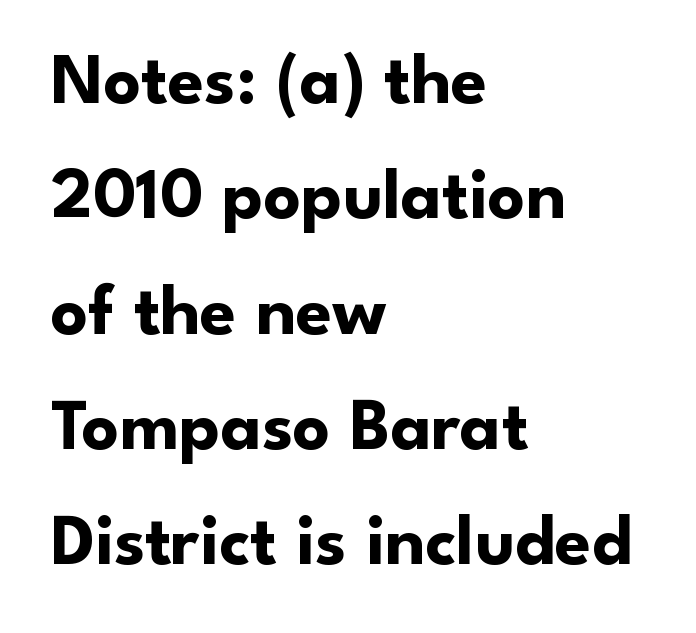
{"serif": "no", "italic": "no", "bold": "yes", "weight": "bold", "width": "normal", "stroke_contrast": "low", "x_height": "small", "monospaced": "no", "underline": "no", "align": "left", "line_spacing": "normal", "line_spacing_ratio": 1.58, "letter_spacing": "normal", "letter_spacing_em": 0.0, "glyph_px": 73}
